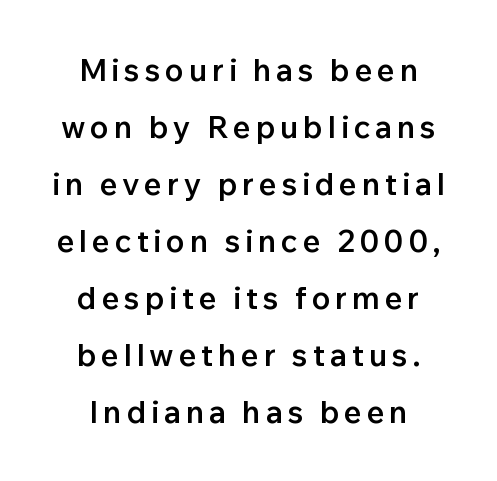
Q: Is the text bold? A: Semi-bold.
Q: Is the text italic (slanted)? A: No, it is upright.
Q: Is the typeface a serif or a sans-serif typeface? A: Sans-serif.
Q: Is the text underlined? A: No.
Q: Width (condensed, normal, or wide)? A: Normal.
Q: Stroke contrast? A: Low.
Q: x-height? A: Medium.
Q: Monospaced? A: No.
